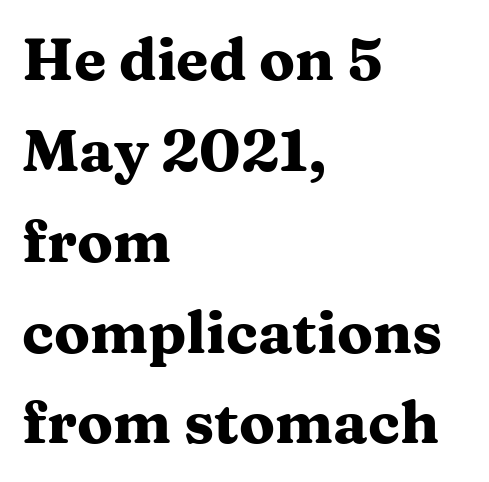
{"serif": "yes", "italic": "no", "bold": "yes", "weight": "heavy", "width": "wide", "stroke_contrast": "medium", "x_height": "medium", "monospaced": "no", "underline": "no", "align": "left", "line_spacing": "normal", "line_spacing_ratio": 1.54, "letter_spacing": "normal", "letter_spacing_em": 0.0, "glyph_px": 59}
